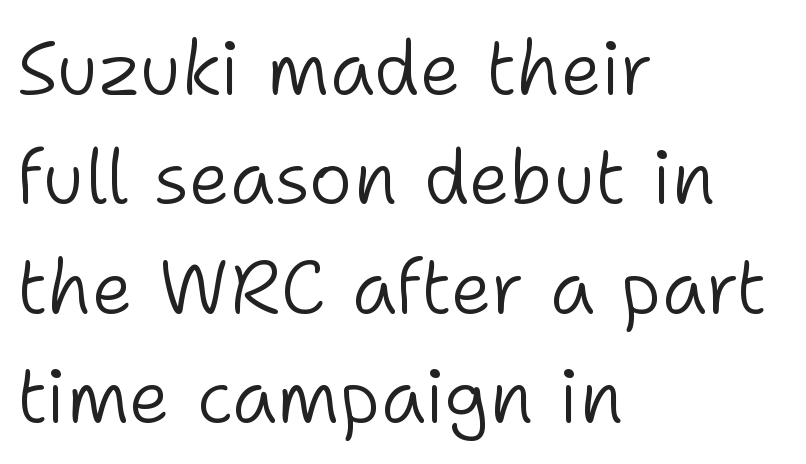
{"serif": "no", "italic": "no", "bold": "no", "weight": "light", "width": "normal", "stroke_contrast": "low", "x_height": "medium", "monospaced": "no", "underline": "no", "align": "left", "line_spacing": "normal", "line_spacing_ratio": 1.46, "letter_spacing": "normal", "letter_spacing_em": 0.0, "glyph_px": 75}
